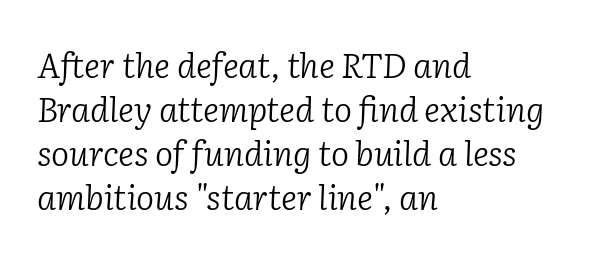
Note the varied advance widths — an 'i' is clearly narrower than an 'm'. Compared with a centered layout, this one pins lines to the left instead. What's the leading like? Ordinary, nothing unusual. Anything drawn beneath the words? Only blank space. You can tell it's italic because the verticals aren't actually vertical.
